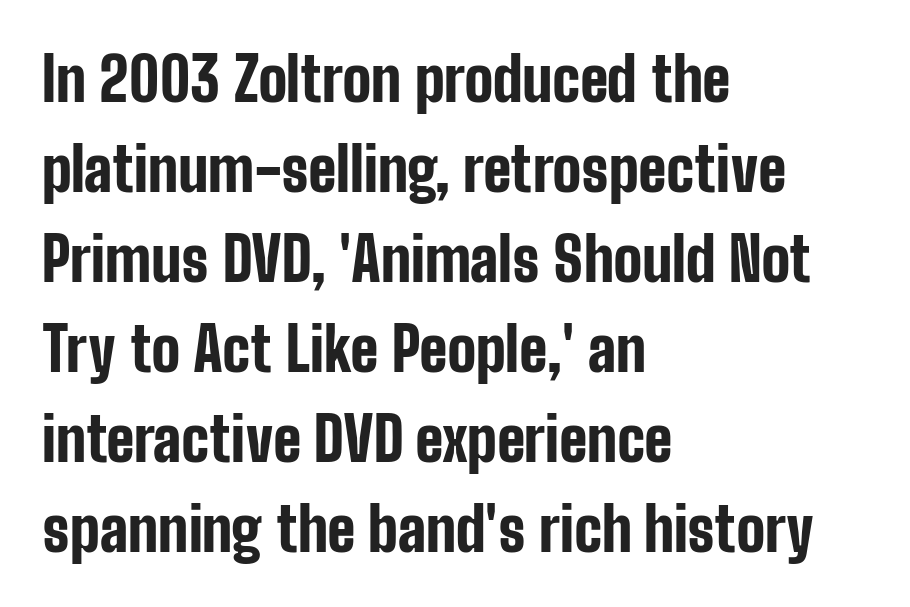
Typeset ragged right — the left edge is the straight one. The font is running at its bold setting. Rendered with straight, roman letterforms. There is no visible air inserted between adjacent glyphs. You could not count columns in this text — the font is proportionally spaced.
